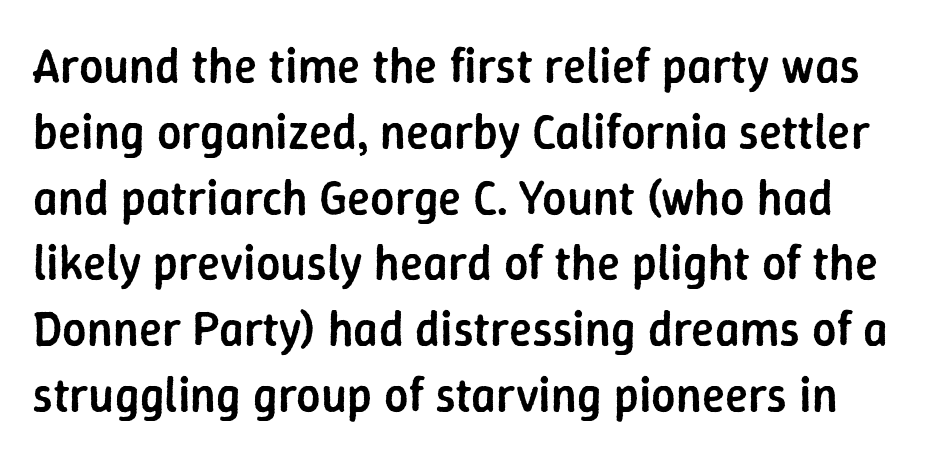
The image shows 48 px semibold sans-serif type, upright; set normal line spacing (1.37x), normal letter spacing, not underlined; low stroke contrast and a medium x-height.
